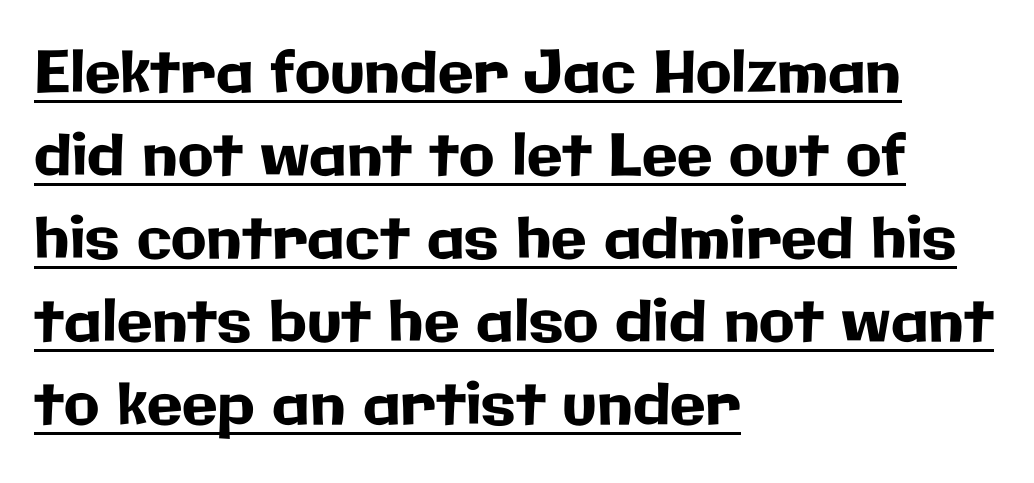
Default kerning and tracking; the words read as compact shapes. The typesetter chose a ragged-right arrangement here. The font's upright variant was chosen for this text. A baseline rule has been typeset under these characters.
